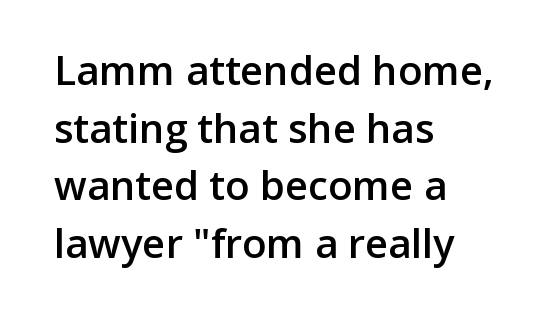
Q: Is the text bold? A: Semi-bold.
Q: Is the text italic (slanted)? A: No, it is upright.
Q: Is the typeface a serif or a sans-serif typeface? A: Sans-serif.
Q: Is the text underlined? A: No.
Q: How is the paragraph aligned? A: Left-aligned.
Q: Is the spacing between letters normal or unusually wide? A: Normal.
Q: Is the spacing between lines tight, normal or loose? A: Normal.
Q: Width (condensed, normal, or wide)? A: Normal.
Q: Stroke contrast? A: Low.
Q: x-height? A: Medium.
Q: Monospaced? A: No.
